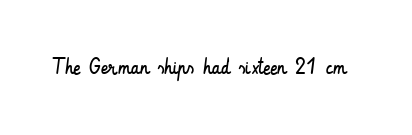
The image shows 22 px text type, upright; set normal letter spacing, not underlined.
